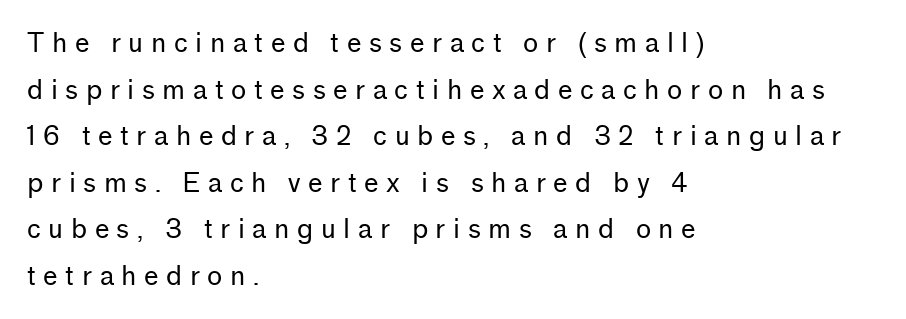
The passage shown has open, widely tracked lettering throughout. Vertical stems look standard width or narrower in stroke. Every character sits straight up, as roman type does. Type without underlining.
